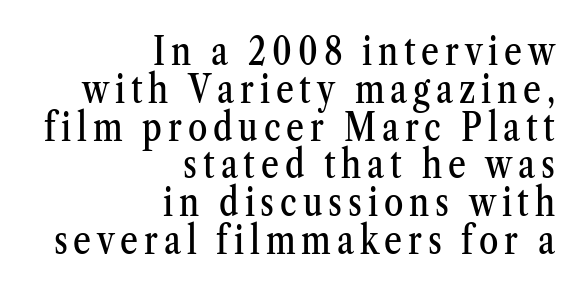
The image shows 39 px condensed serif type, upright; set right-aligned, tight line spacing (0.97x), not underlined; medium stroke contrast and a medium x-height.
